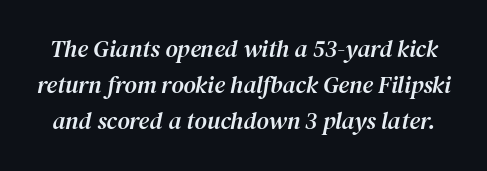
Q: Is the text italic (slanted)? A: Yes, it leans right by about 12 degrees.
Q: Is the text underlined? A: No.
Q: Is the spacing between letters normal or unusually wide? A: Normal.
Q: Is the spacing between lines tight, normal or loose? A: Normal.
